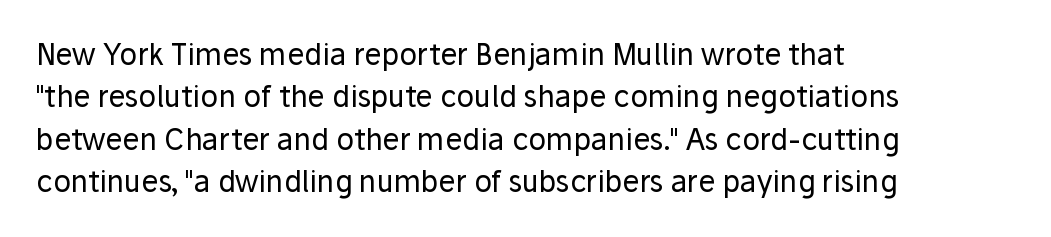
{"serif": "no", "italic": "no", "bold": "no", "weight": "regular", "width": "normal", "stroke_contrast": "low", "x_height": "medium", "monospaced": "no", "underline": "no", "align": "left", "line_spacing": "normal", "line_spacing_ratio": 1.46, "letter_spacing": "normal", "letter_spacing_em": 0.0, "glyph_px": 29}
